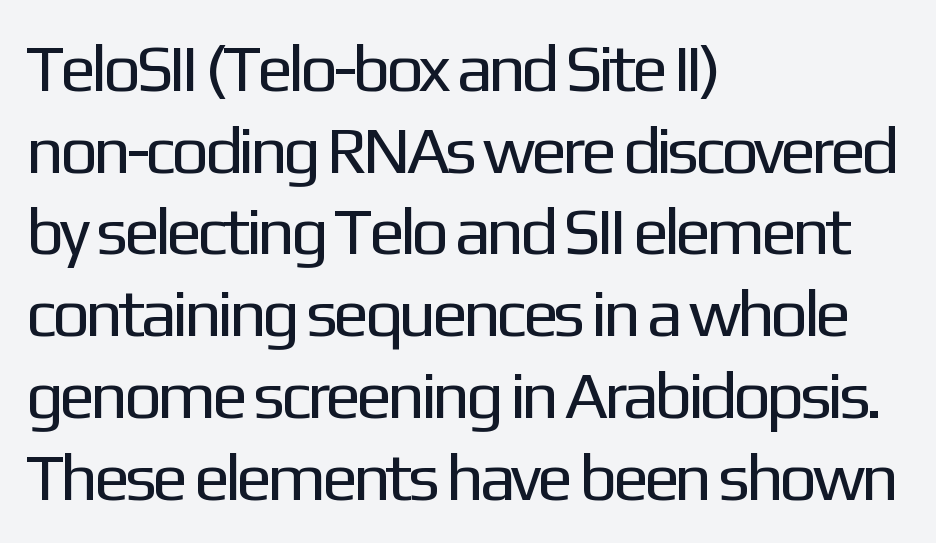
The setting favours the left margin, as ordinary paragraphs usually do. Ink coverage per letter is moderate at most. The type is set solid horizontally, with unmodified tracking. Character widths vary here, with narrow letters taking less room than wide ones. This sample uses an upright cut, with every glyph sitting square on the baseline. Decoration check: the copy has no underline.
